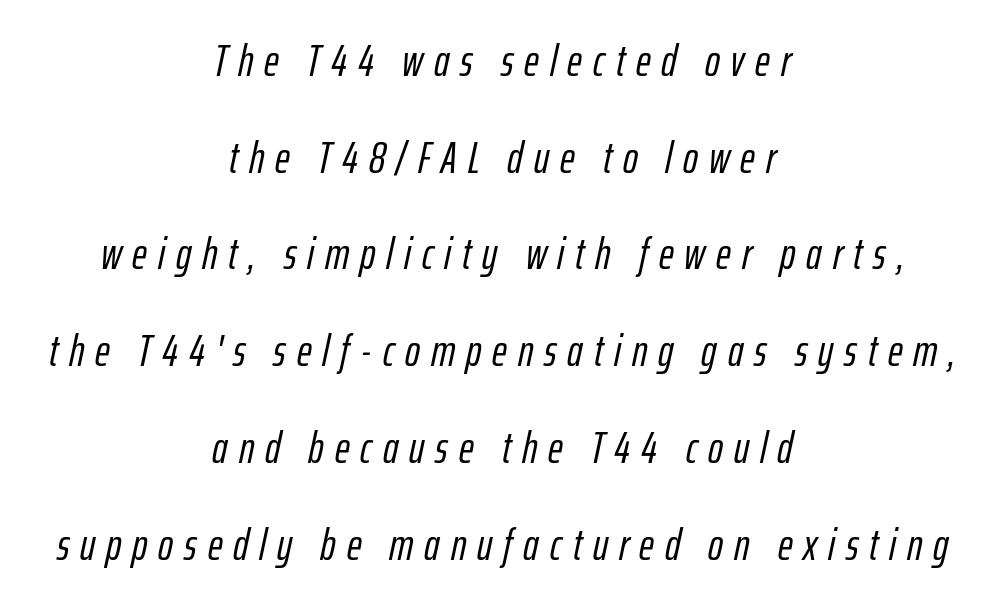
The image shows 45 px condensed type, italic (leaning right); set centered, loose line spacing (2.15x), unusually wide letter spacing (+0.24 em), not underlined; low stroke contrast and a medium x-height.
